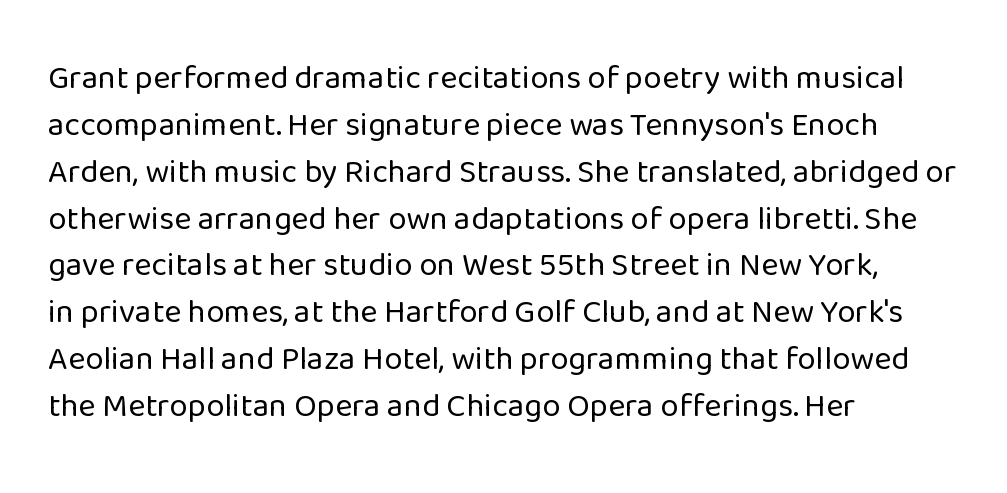
Check the space under the baseline: it is left empty. This sample has the flowing, uneven cadence of proportional lettering. Here the glyphs are tracked normally, forming tight word shapes. No extra ink here — the face is not bold. These lines stack with their left ends in a neat column. The rendering uses a moderate line-height, typical for paragraphs.
